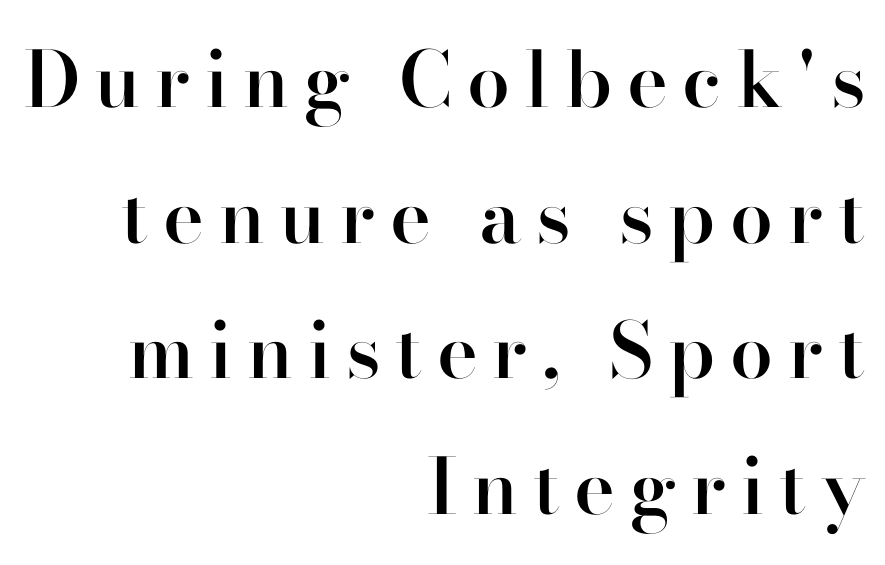
Q: Is the text bold? A: Semi-bold.
Q: Is the text italic (slanted)? A: No, it is upright.
Q: Is the typeface a serif or a sans-serif typeface? A: Serif.
Q: Is the text underlined? A: No.
Q: How is the paragraph aligned? A: Right-aligned.
Q: Width (condensed, normal, or wide)? A: Normal.
Q: Stroke contrast? A: High.
Q: x-height? A: Small.
Q: Monospaced? A: No.
